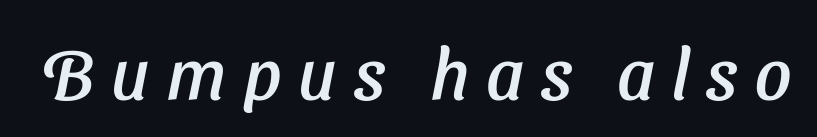
The image shows 72 px text type; set unusually wide letter spacing (+0.23 em), not underlined; low stroke contrast and a medium x-height.
